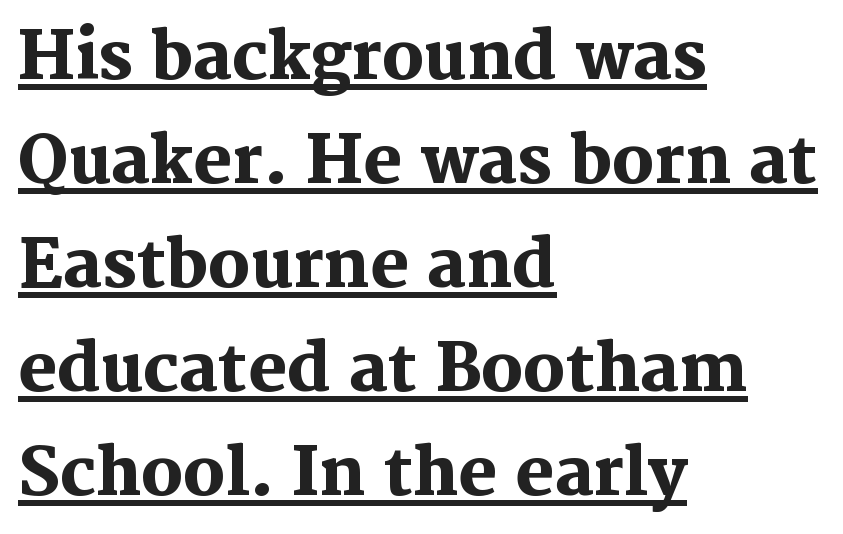
{"serif": "yes", "italic": "no", "bold": "yes", "weight": "heavy", "width": "normal", "stroke_contrast": "medium", "x_height": "medium", "monospaced": "no", "underline": "yes", "align": "left", "line_spacing": "normal", "line_spacing_ratio": 1.6, "letter_spacing": "normal", "letter_spacing_em": 0.0, "glyph_px": 65}
